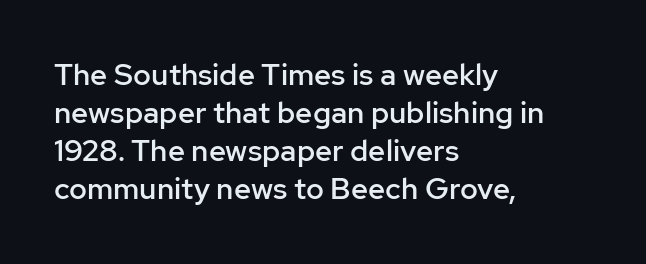
A roman cut, with each character standing at attention. In terms of weight, the rendering is demibold, just under bold. Each new line begins a customary step beneath the previous one. Inter-character spacing is left at the font's built-in metrics. Character widths vary here, with narrow letters taking less room than wide ones.
